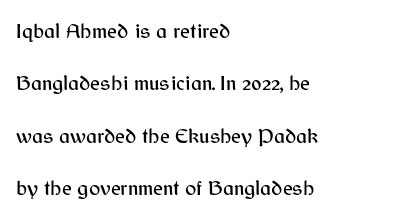
The image shows 21 px text type, upright; set left-aligned, loose line spacing (2.5x), normal letter spacing, not underlined.
